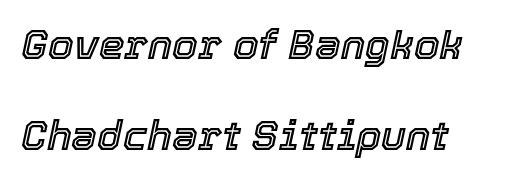
The image shows 41 px text type, italic (leaning right); set left-aligned, loose line spacing (2.23x), normal letter spacing, not underlined; a medium x-height.
